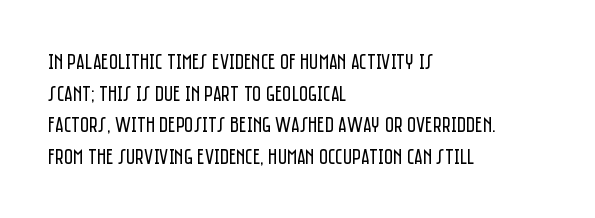
The image shows 22 px text type, upright; set left-aligned, normal line spacing (1.44x), normal letter spacing, not underlined.
